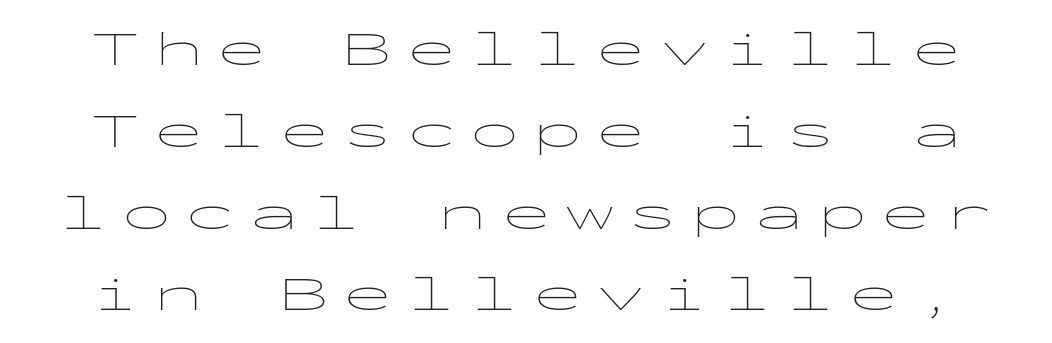
Every character sits straight up, as roman type does. The space beneath each line is pristine and unruled. Summary of weight: not heavy and not bold. Summary of vertical rhythm: regular, with standard interline spacing. I'd call this a sans setting — the letters go barefoot. Here the designer chose a console-style face with uniform glyph widths.
